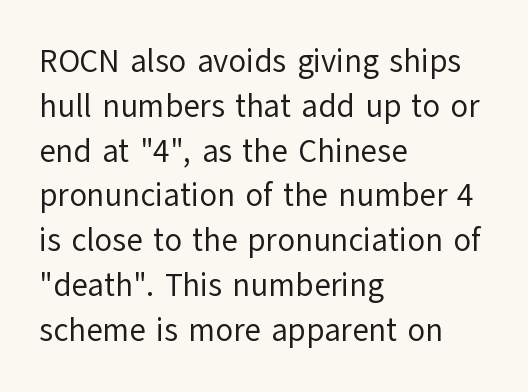
{"serif": "no", "italic": "no", "bold": "no", "weight": "regular", "width": "normal", "stroke_contrast": "low", "x_height": "medium", "monospaced": "no", "underline": "no", "align": "left", "line_spacing": "normal", "line_spacing_ratio": 1.4, "letter_spacing": "normal", "letter_spacing_em": 0.0, "glyph_px": 32}
